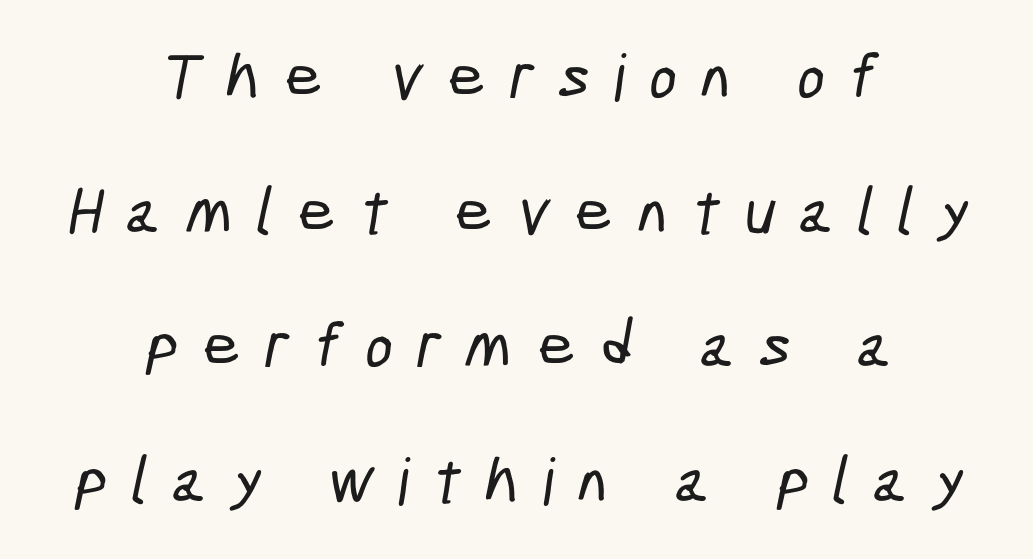
Q: Is the typeface a serif or a sans-serif typeface? A: Sans-serif.
Q: Is the text underlined? A: No.
Q: How is the paragraph aligned? A: Centered.
Q: Is the spacing between letters normal or unusually wide? A: Unusually wide.
Q: Is the spacing between lines tight, normal or loose? A: Loose.
Q: Width (condensed, normal, or wide)? A: Condensed.
Q: Stroke contrast? A: Low.
Q: x-height? A: Medium.
Q: Monospaced? A: No.
